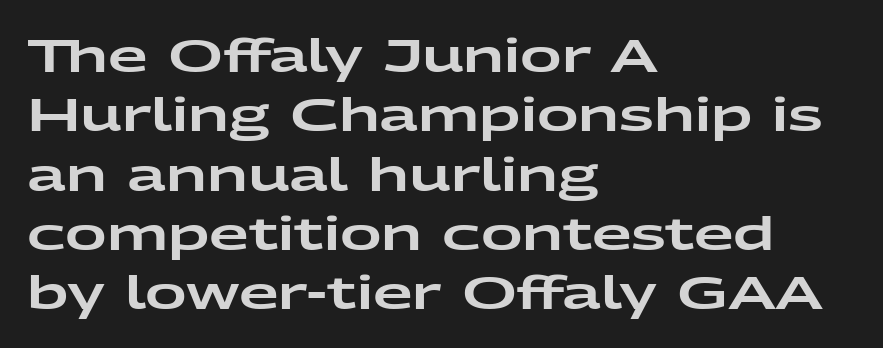
Q: Is the text italic (slanted)? A: No, it is upright.
Q: Is the typeface a serif or a sans-serif typeface? A: Sans-serif.
Q: Is the text underlined? A: No.
Q: How is the paragraph aligned? A: Left-aligned.
Q: Is the spacing between letters normal or unusually wide? A: Normal.
Q: Is the spacing between lines tight, normal or loose? A: Normal.
Q: Width (condensed, normal, or wide)? A: Wide.
Q: Stroke contrast? A: Low.
Q: x-height? A: Medium.
Q: Monospaced? A: No.
